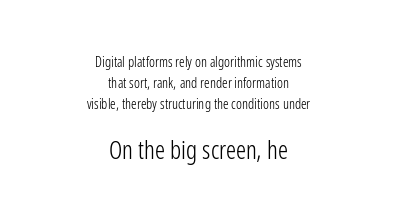
{"italic": "no", "bold": "no", "underline": "no", "align": "center", "line_spacing": "normal", "line_spacing_ratio": 1.51, "letter_spacing": "normal", "letter_spacing_em": 0.0, "larger_block": "second", "size_ratio": 1.79, "glyph_px": 25}
